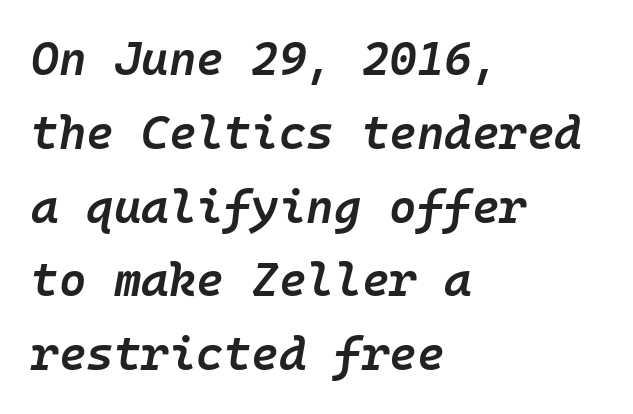
Q: Is the text bold? A: Semi-bold.
Q: Is the text italic (slanted)? A: Yes, it leans right by about 10 degrees.
Q: Is the text underlined? A: No.
Q: How is the paragraph aligned? A: Left-aligned.
Q: Is the spacing between letters normal or unusually wide? A: Normal.
Q: Is the spacing between lines tight, normal or loose? A: Normal.
Q: Width (condensed, normal, or wide)? A: Normal.
Q: Stroke contrast? A: Low.
Q: x-height? A: Medium.
